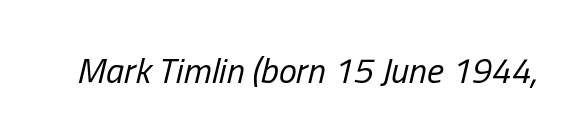
{"italic": "yes", "lean": "right", "slant_degrees": 13, "bold": "no", "weight": "regular", "width": "condensed", "stroke_contrast": "low", "x_height": "medium", "monospaced": "no", "underline": "no", "letter_spacing": "normal", "letter_spacing_em": 0.0, "glyph_px": 36}
